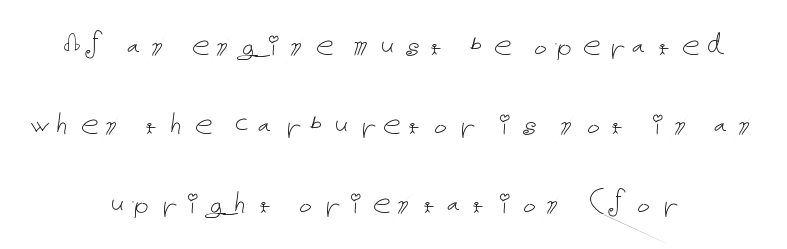
No italicization has been applied; the sample stays upright. Horizontally, the lines are justified to the midpoint only. Vertical spacing — loose. Heft: none added — not bold. Underlining? Definitely not there.
